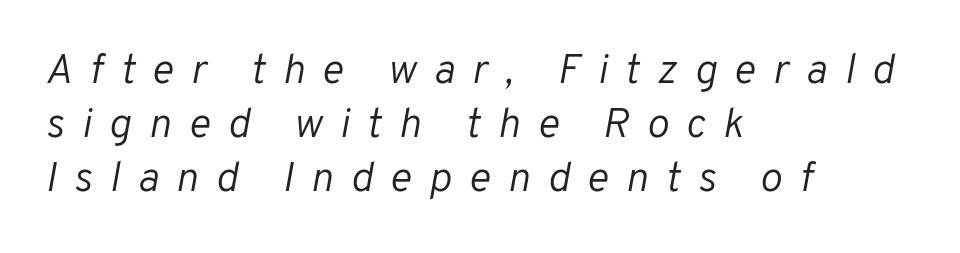
{"italic": "yes", "lean": "right", "slant_degrees": 10, "bold": "no", "weight": "light", "width": "normal", "stroke_contrast": "low", "x_height": "medium", "monospaced": "no", "underline": "no", "align": "left", "line_spacing": "normal", "line_spacing_ratio": 1.28, "letter_spacing": "wide", "letter_spacing_em": 0.41, "glyph_px": 42}
